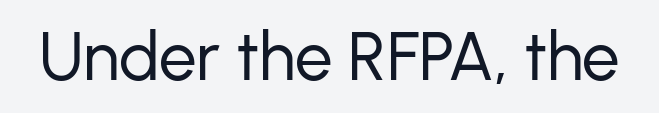
Q: Is the text bold? A: No.
Q: Is the text italic (slanted)? A: No, it is upright.
Q: Is the typeface a serif or a sans-serif typeface? A: Sans-serif.
Q: Is the text underlined? A: No.
Q: Is the spacing between letters normal or unusually wide? A: Normal.
Q: Width (condensed, normal, or wide)? A: Normal.
Q: Stroke contrast? A: Low.
Q: x-height? A: Medium.
Q: Monospaced? A: No.
